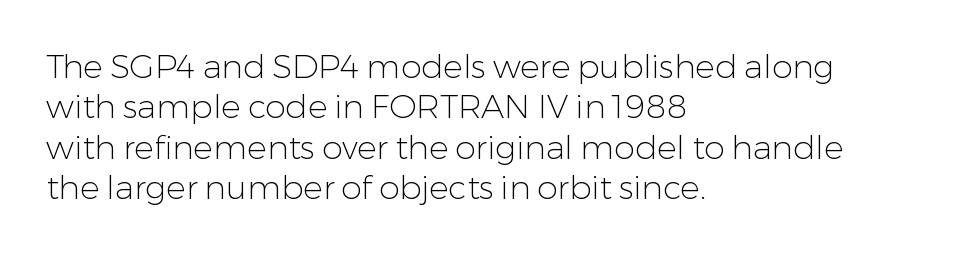
The image shows 33 px light sans-serif type, upright; set left-aligned, line spacing 1.22x, normal letter spacing, not underlined; low stroke contrast and a medium x-height.
